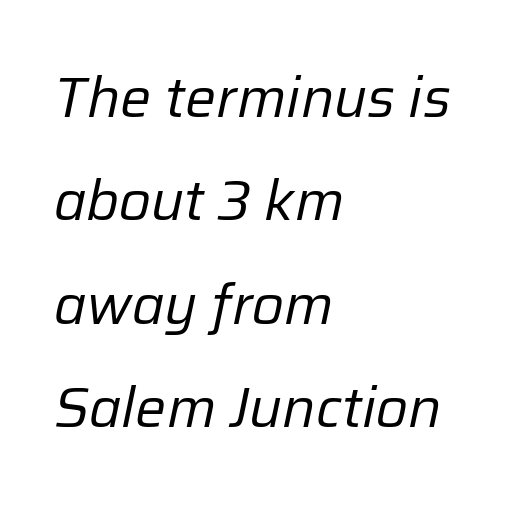
Q: Is the text bold? A: No.
Q: Is the text italic (slanted)? A: Yes, it leans right by about 12 degrees.
Q: Is the text underlined? A: No.
Q: How is the paragraph aligned? A: Left-aligned.
Q: Is the spacing between letters normal or unusually wide? A: Normal.
Q: Width (condensed, normal, or wide)? A: Normal.
Q: Stroke contrast? A: Low.
Q: x-height? A: Medium.
Q: Monospaced? A: No.
